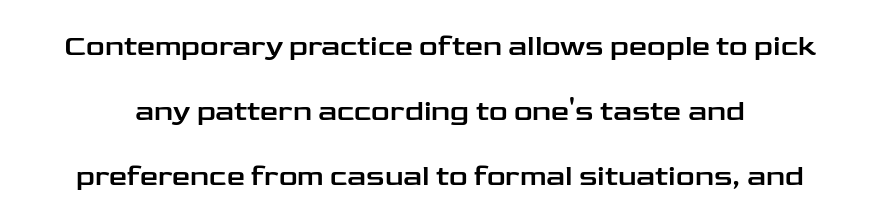
{"serif": "no", "italic": "no", "width": "wide", "stroke_contrast": "low", "x_height": "medium", "monospaced": "no", "underline": "no", "line_spacing": "loose", "line_spacing_ratio": 2.25, "letter_spacing": "normal", "letter_spacing_em": 0.0, "glyph_px": 29}
